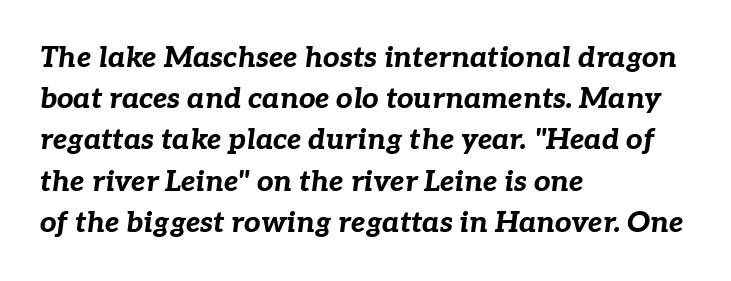
{"italic": "yes", "lean": "right", "slant_degrees": 7, "bold": "yes", "weight": "bold", "width": "normal", "stroke_contrast": "low", "x_height": "medium", "monospaced": "no", "underline": "no", "align": "left", "line_spacing": "normal", "line_spacing_ratio": 1.42, "letter_spacing": "normal", "letter_spacing_em": 0.0, "glyph_px": 29}
